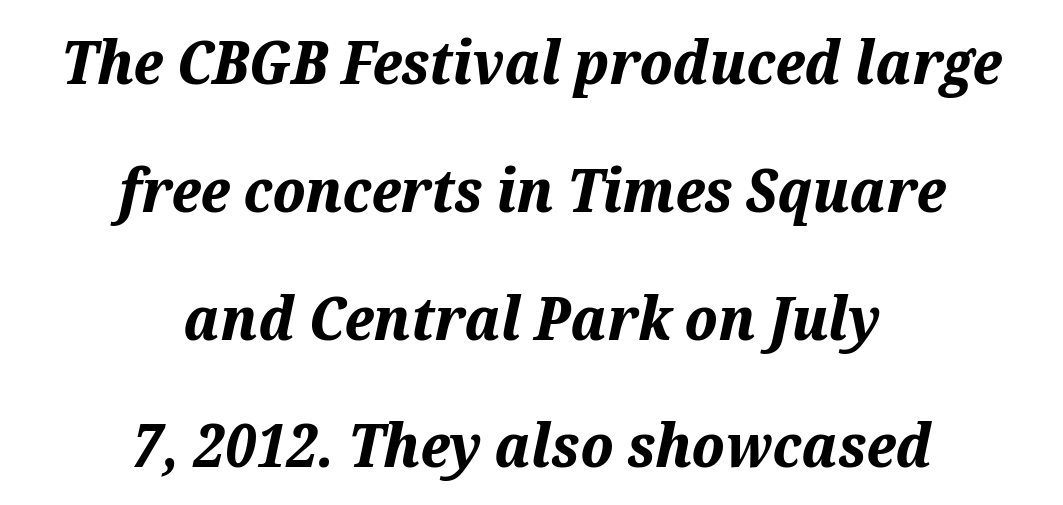
Quick note: interline space is abundant. Leftover space on each line is divided equally before and after the words. Just letters on the line, the space beneath them empty. What stands out about the letter spacing? Nothing — it is the standard amount. In terms of weight, the rendering is a true, heavy bold. You could not count columns in this text — the font is proportionally spaced.
